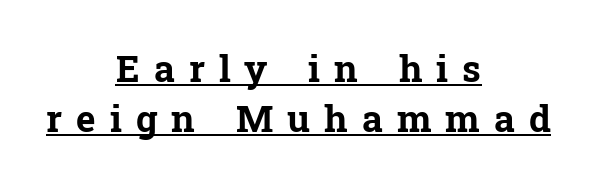
The image shows 37 px bold serif type, upright; set centered, normal line spacing (1.36x), unusually wide letter spacing (+0.38 em), underlined; low stroke contrast and a medium x-height.
